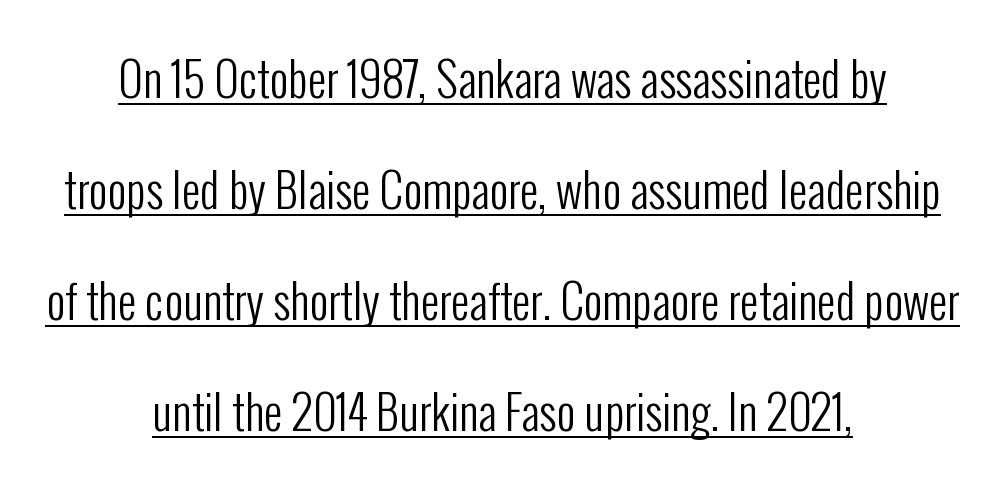
{"serif": "no", "italic": "no", "bold": "no", "weight": "regular", "width": "condensed", "stroke_contrast": "low", "x_height": "medium", "monospaced": "no", "underline": "yes", "align": "center", "line_spacing": "loose", "line_spacing_ratio": 2.41, "letter_spacing": "normal", "letter_spacing_em": 0.0, "glyph_px": 46}
